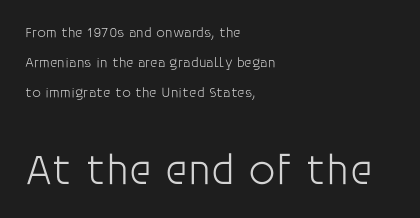
Q: Is the text bold? A: No.
Q: Is the text italic (slanted)? A: No, it is upright.
Q: Is the typeface a serif or a sans-serif typeface? A: Sans-serif.
Q: Is the text underlined? A: No.
Q: How is the paragraph aligned? A: Left-aligned.
Q: Is the spacing between letters normal or unusually wide? A: Normal.
Q: Is the spacing between lines tight, normal or loose? A: Loose.
Q: Which block of text is set in a larger size, the first (top) or the second (bottom)? A: The second (bottom) one.
Q: Width (condensed, normal, or wide)? A: Normal.
Q: Stroke contrast? A: Low.
Q: x-height? A: Large.
Q: Monospaced? A: No.
